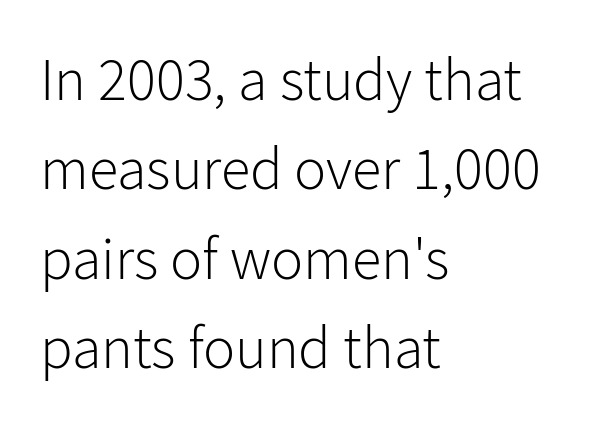
A sans-serif font was chosen for this passage. Honestly, the row spacing looks completely unremarkable. Type without underlining. Weight: not bold — regular or lighter.
